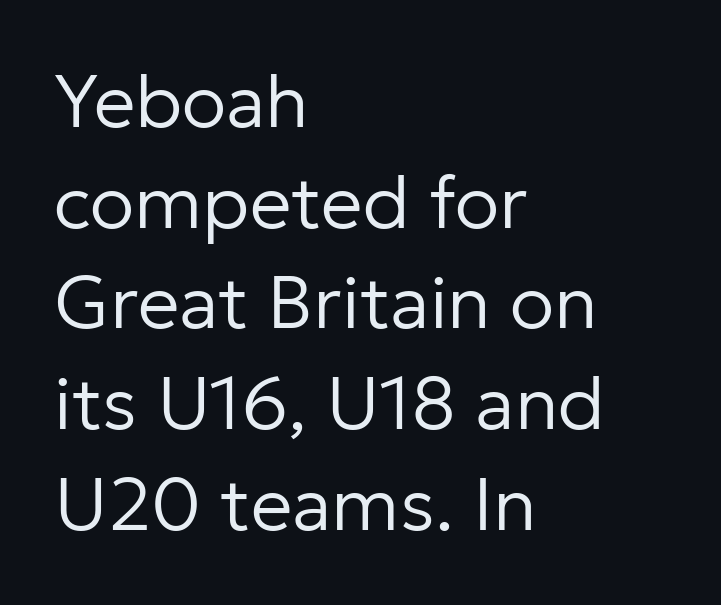
{"serif": "no", "italic": "no", "bold": "no", "weight": "regular", "width": "normal", "stroke_contrast": "low", "x_height": "medium", "monospaced": "no", "underline": "no", "align": "left", "line_spacing": "normal", "line_spacing_ratio": 1.36, "letter_spacing": "normal", "letter_spacing_em": 0.0, "glyph_px": 74}
